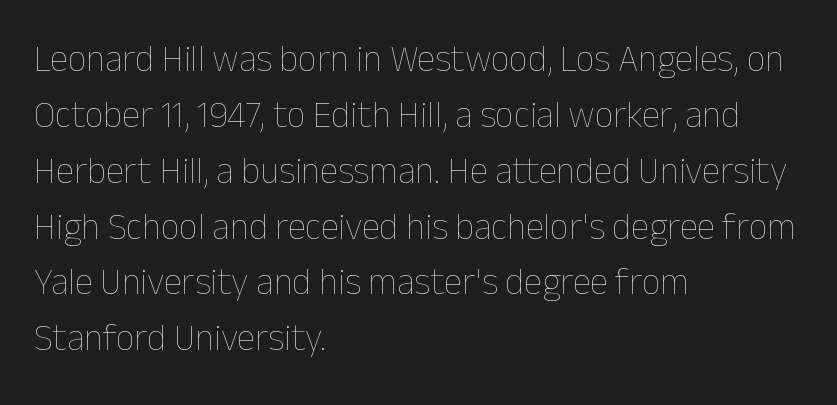
{"italic": "no", "bold": "no", "weight": "thin", "width": "normal", "stroke_contrast": "low", "x_height": "medium", "monospaced": "no", "underline": "no", "align": "left", "line_spacing": "normal", "line_spacing_ratio": 1.51, "letter_spacing": "normal", "letter_spacing_em": 0.0, "glyph_px": 37}
